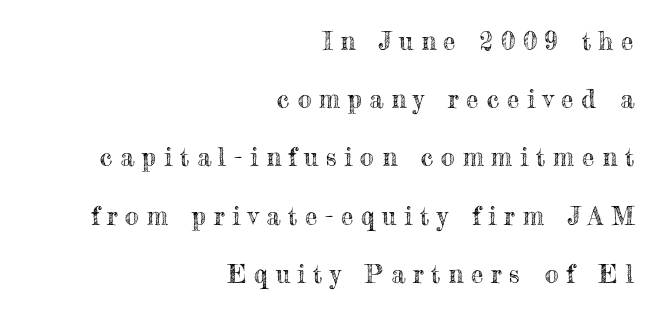
Q: Is the text italic (slanted)? A: No, it is upright.
Q: Is the text underlined? A: No.
Q: How is the paragraph aligned? A: Right-aligned.
Q: Is the spacing between letters normal or unusually wide? A: Unusually wide.
Q: Is the spacing between lines tight, normal or loose? A: Loose.
